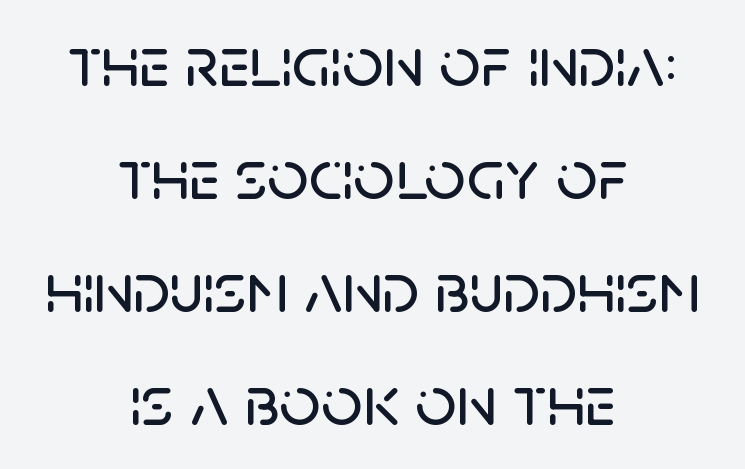
{"serif": "no", "italic": "no", "width": "normal", "stroke_contrast": "low", "x_height": "large", "monospaced": "no", "underline": "no", "align": "center", "line_spacing": "normal", "line_spacing_ratio": 1.57, "letter_spacing": "normal", "letter_spacing_em": 0.0, "glyph_px": 72}
